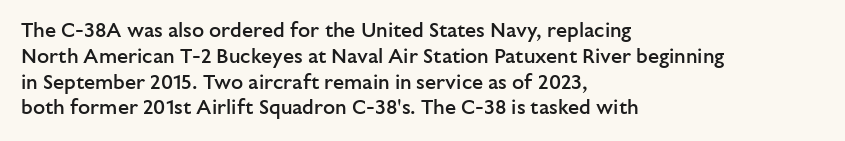
Q: Is the text bold? A: Semi-bold.
Q: Is the text italic (slanted)? A: No, it is upright.
Q: Is the text underlined? A: No.
Q: How is the paragraph aligned? A: Left-aligned.
Q: Is the spacing between letters normal or unusually wide? A: Normal.
Q: Is the spacing between lines tight, normal or loose? A: Normal.
